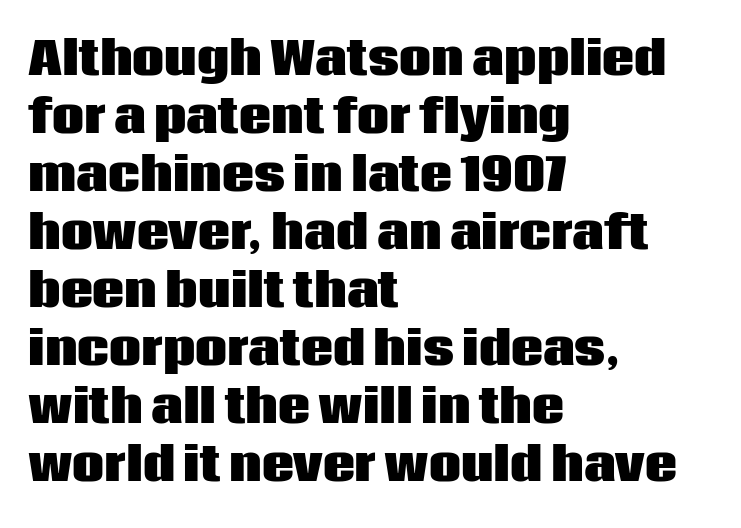
Q: Is the text bold? A: Yes.
Q: Is the text italic (slanted)? A: No, it is upright.
Q: Is the typeface a serif or a sans-serif typeface? A: Sans-serif.
Q: Is the text underlined? A: No.
Q: How is the paragraph aligned? A: Left-aligned.
Q: Is the spacing between letters normal or unusually wide? A: Normal.
Q: Is the spacing between lines tight, normal or loose? A: Normal.
Q: Width (condensed, normal, or wide)? A: Normal.
Q: Stroke contrast? A: Low.
Q: x-height? A: Large.
Q: Monospaced? A: No.
